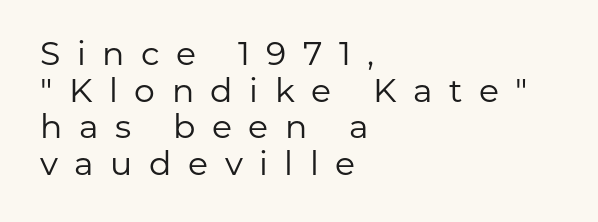
The image shows 33 px regular-weight sans-serif type, upright; set left-aligned, tight line spacing (1.11x), unusually wide letter spacing (+0.5 em), not underlined; low stroke contrast and a medium x-height.
